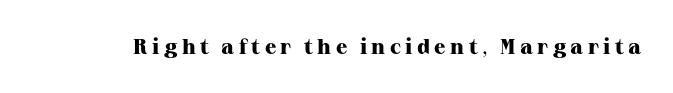
Strokes here are thick enough to call this a true bold. Designer's note — italics off, roman on. Glance below the letters and you will spot only blank space. How are the letters spaced? Widely, with obvious added tracking.
